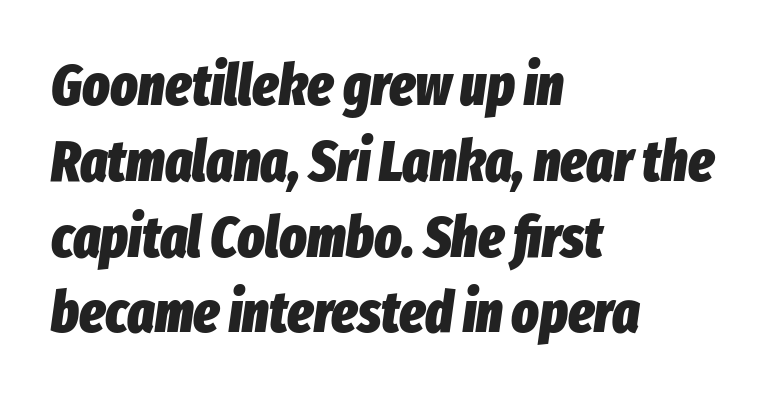
Does the lettering tilt? It does — this is italic. Descender tails drop into unmarked territory. How are the letters spaced? Ordinarily, with no added tracking. The strokes are fattened all the way to bold. Note the varied advance widths — an 'i' is clearly narrower than an 'm'.
